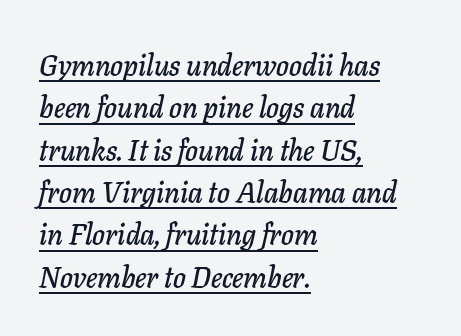
The image shows 29 px text type, italic (leaning right); set left-aligned, normal line spacing (1.46x), normal letter spacing, underlined; low stroke contrast and a medium x-height.
